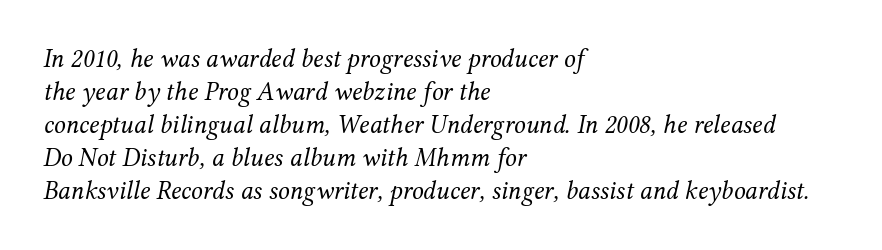
The image shows 26 px text type, italic (leaning right); set left-aligned, normal line spacing (1.27x), normal letter spacing, not underlined.
